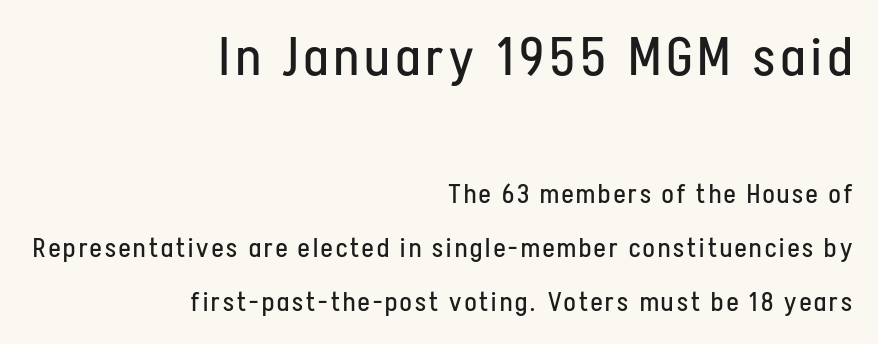
{"serif": "no", "italic": "no", "bold": "no", "weight": "regular", "width": "condensed", "stroke_contrast": "low", "x_height": "medium", "monospaced": "no", "underline": "no", "align": "right", "line_spacing": "loose", "line_spacing_ratio": 2.01, "larger_block": "first", "size_ratio": 2.0, "glyph_px": 54}
